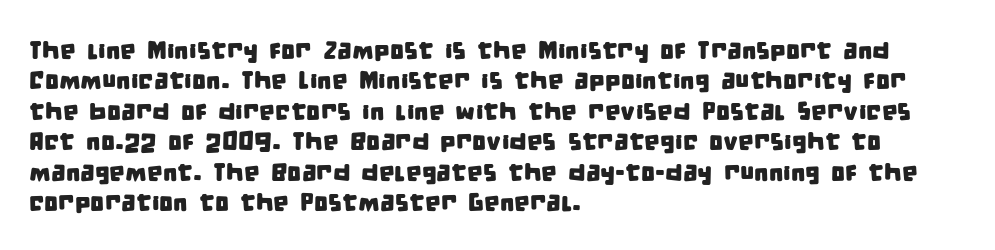
Caption: standard tracking, unaltered. Layout note: lines flush left. Beneath every word, the page is bare.
